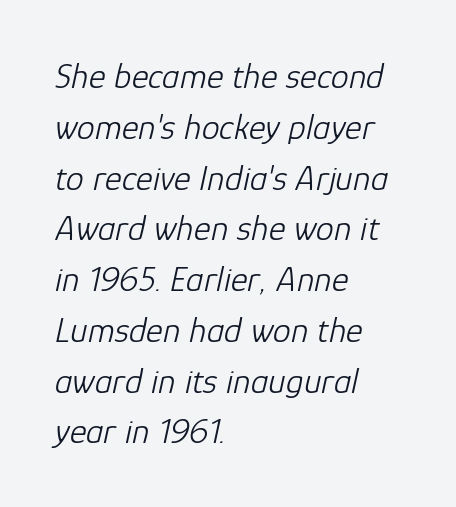
{"italic": "yes", "lean": "right", "slant_degrees": 12, "bold": "no", "weight": "light", "width": "normal", "stroke_contrast": "low", "x_height": "medium", "monospaced": "no", "underline": "no", "align": "left", "line_spacing": "normal", "line_spacing_ratio": 1.41, "letter_spacing": "normal", "letter_spacing_em": 0.0, "glyph_px": 36}
